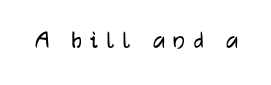
Q: Is the text italic (slanted)? A: No, it is upright.
Q: Is the text underlined? A: No.
Q: Is the spacing between letters normal or unusually wide? A: Unusually wide.
